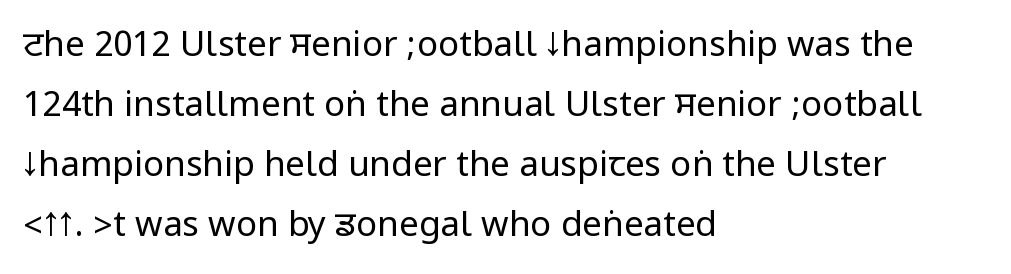
Caption: standard tracking, unaltered. Every row of glyphs begins at an identical x-position on the left. The glyphs in this specimen are sans serif. Rendered with straight, roman letterforms. Heaviness? Minimal to ordinary, like unemphasized prose. No word sits above an underline.
